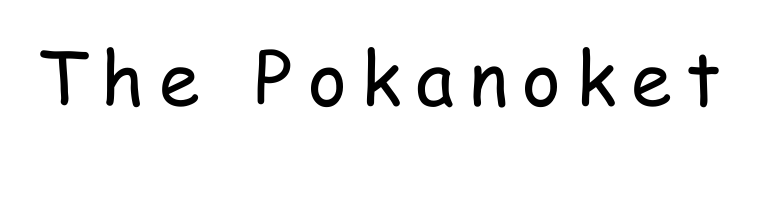
Q: Is the text bold? A: No.
Q: Is the text italic (slanted)? A: No, it is upright.
Q: Is the typeface a serif or a sans-serif typeface? A: Sans-serif.
Q: Is the text underlined? A: No.
Q: Is the spacing between letters normal or unusually wide? A: Unusually wide.
Q: Width (condensed, normal, or wide)? A: Condensed.
Q: Stroke contrast? A: Low.
Q: x-height? A: Medium.
Q: Monospaced? A: No.
